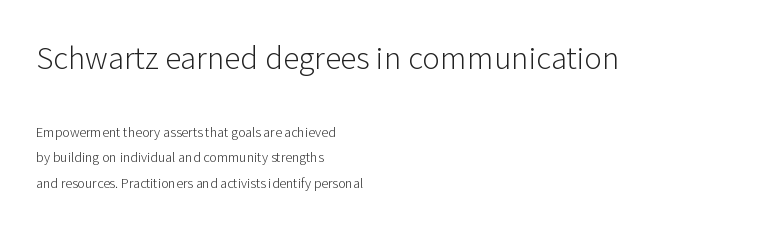
{"serif": "no", "italic": "no", "bold": "no", "weight": "light", "width": "normal", "stroke_contrast": "low", "x_height": "medium", "monospaced": "no", "underline": "no", "align": "left", "line_spacing_ratio": 1.83, "letter_spacing": "normal", "letter_spacing_em": 0.0, "larger_block": "first", "size_ratio": 2.36, "glyph_px": 33}
